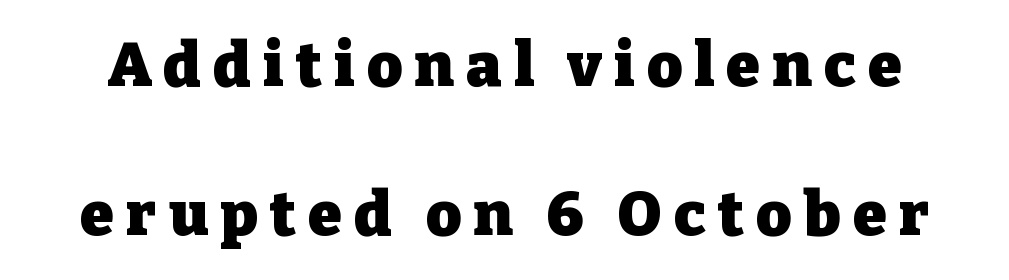
The face used here is proportionally spaced, like ordinary book or web type. The face used here has the dense, thick strokes of a bold. This rendering features lettering with no underline. It's the straight-up-and-down kind of type. Airy leading. Does extra space separate the letters? Yes, quite a lot of it.
